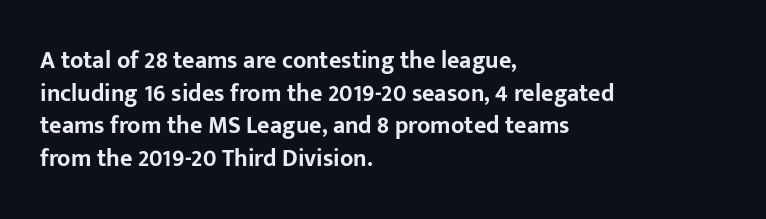
Q: Is the text bold? A: Yes.
Q: Is the text italic (slanted)? A: No, it is upright.
Q: Is the text underlined? A: No.
Q: How is the paragraph aligned? A: Left-aligned.
Q: Is the spacing between letters normal or unusually wide? A: Normal.
Q: Is the spacing between lines tight, normal or loose? A: Normal.
